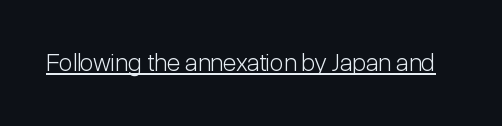
{"italic": "no", "bold": "no", "underline": "yes", "letter_spacing": "normal", "letter_spacing_em": 0.0, "glyph_px": 25}
